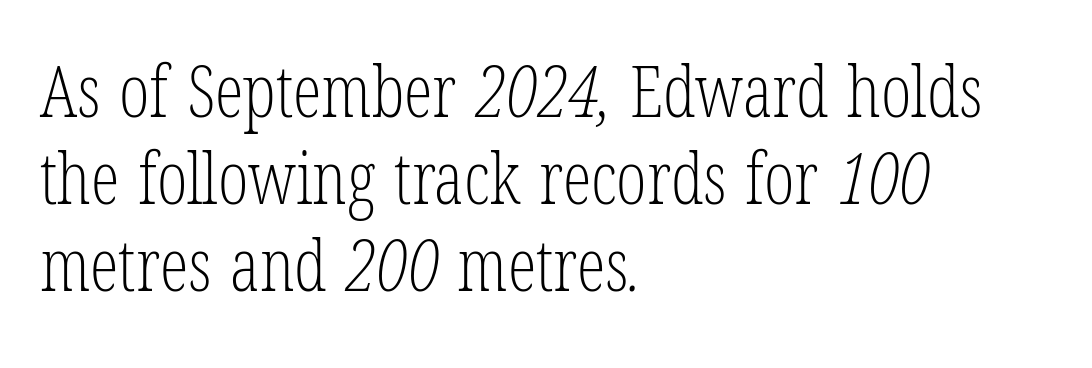
Q: Is the text bold? A: No.
Q: Is the typeface a serif or a sans-serif typeface? A: Serif.
Q: Is the text underlined? A: No.
Q: How is the paragraph aligned? A: Left-aligned.
Q: Is the spacing between letters normal or unusually wide? A: Normal.
Q: Width (condensed, normal, or wide)? A: Condensed.
Q: Stroke contrast? A: Low.
Q: x-height? A: Medium.
Q: Monospaced? A: No.
